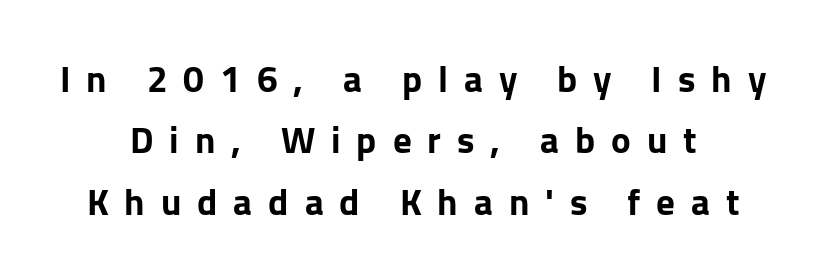
The image shows 37 px bold sans-serif type, upright; set normal line spacing (1.66x), unusually wide letter spacing (+0.43 em), not underlined; low stroke contrast and a medium x-height.
